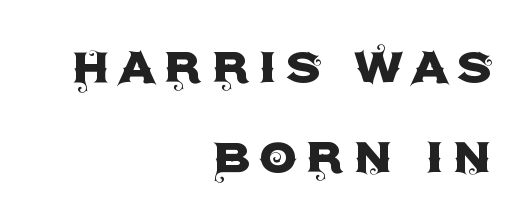
Q: Is the text italic (slanted)? A: No, it is upright.
Q: Is the typeface a serif or a sans-serif typeface? A: Sans-serif.
Q: Is the text underlined? A: No.
Q: How is the paragraph aligned? A: Right-aligned.
Q: Is the spacing between lines tight, normal or loose? A: Normal.
Q: Width (condensed, normal, or wide)? A: Normal.
Q: x-height? A: Large.
Q: Monospaced? A: No.
